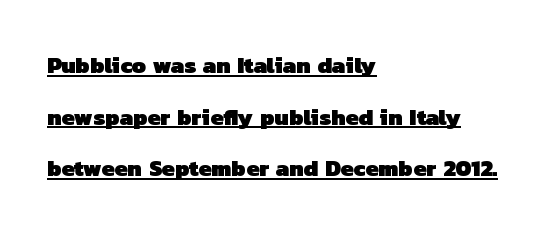
The text block is weighted toward the left margin, trailing off unevenly rightward. The passage shown is underscored from start to finish. Compared with typical body copy, the letter spacing here is the same. Quick note: interline space is abundant. These lines carry a lot of weight — the face is fully bold.
